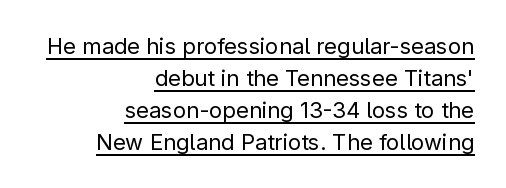
{"italic": "no", "bold": "no", "underline": "yes", "align": "right", "line_spacing": "normal", "line_spacing_ratio": 1.45, "letter_spacing": "normal", "letter_spacing_em": 0.0, "glyph_px": 22}
